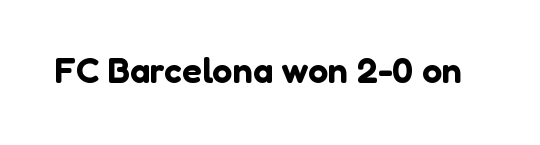
{"serif": "no", "italic": "no", "width": "normal", "stroke_contrast": "low", "x_height": "medium", "monospaced": "no", "underline": "no", "letter_spacing": "normal", "letter_spacing_em": 0.0, "glyph_px": 36}
